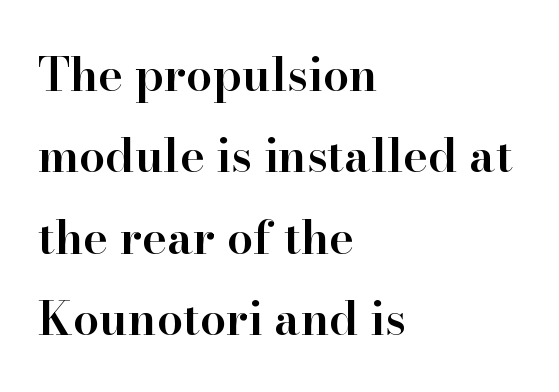
{"serif": "yes", "italic": "no", "bold": "semi", "weight": "semibold", "width": "normal", "stroke_contrast": "high", "x_height": "small", "monospaced": "no", "underline": "no", "align": "left", "line_spacing_ratio": 1.73, "letter_spacing": "normal", "letter_spacing_em": 0.0, "glyph_px": 47}
